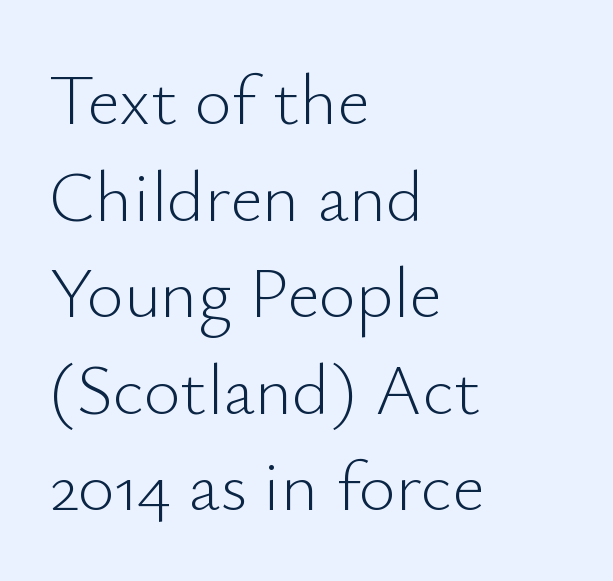
{"serif": "no", "italic": "no", "bold": "no", "weight": "light", "width": "normal", "stroke_contrast": "low", "x_height": "small", "monospaced": "no", "underline": "no", "align": "left", "line_spacing": "normal", "line_spacing_ratio": 1.36, "letter_spacing": "normal", "letter_spacing_em": 0.0, "glyph_px": 71}
